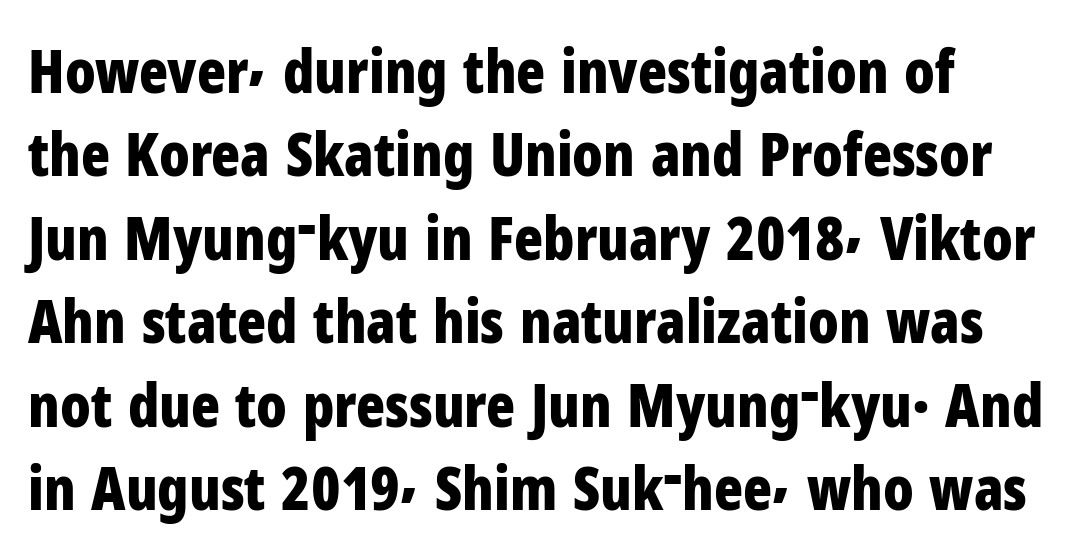
The image shows 60 px bold, condensed sans-serif type, upright; set normal line spacing (1.39x), normal letter spacing, not underlined; low stroke contrast and a medium x-height.
